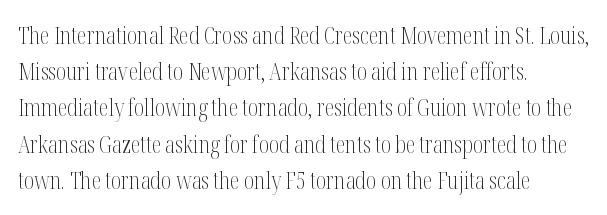
Default kerning and tracking; the words read as compact shapes. Tall strokes in this sample are plumb rather than angled. This rendering uses left alignment, leaving the right contour irregular. Students, observe: this is what conventionally led text looks like. Each stroke keeps to a modest, everyday thickness or less. Honestly, there is no underline to notice here at all.
